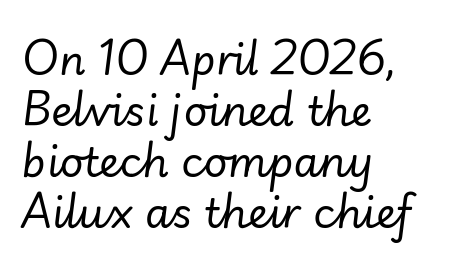
Q: Is the text bold? A: No.
Q: Is the text italic (slanted)? A: Yes, it leans right by about 7 degrees.
Q: Is the text underlined? A: No.
Q: How is the paragraph aligned? A: Left-aligned.
Q: Is the spacing between letters normal or unusually wide? A: Normal.
Q: Width (condensed, normal, or wide)? A: Normal.
Q: Stroke contrast? A: Low.
Q: x-height? A: Small.
Q: Monospaced? A: No.
